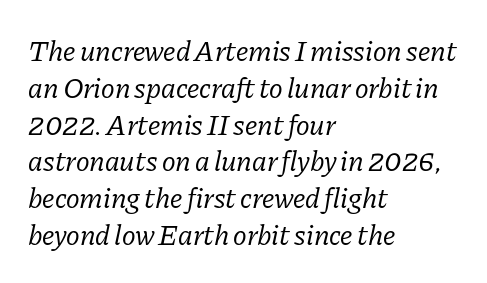
Q: Is the text bold? A: No.
Q: Is the text italic (slanted)? A: Yes, it leans right by about 11 degrees.
Q: Is the typeface a serif or a sans-serif typeface? A: Serif.
Q: Is the text underlined? A: No.
Q: How is the paragraph aligned? A: Left-aligned.
Q: Is the spacing between letters normal or unusually wide? A: Normal.
Q: Is the spacing between lines tight, normal or loose? A: Normal.
Q: Width (condensed, normal, or wide)? A: Normal.
Q: Stroke contrast? A: Low.
Q: x-height? A: Medium.
Q: Monospaced? A: No.
